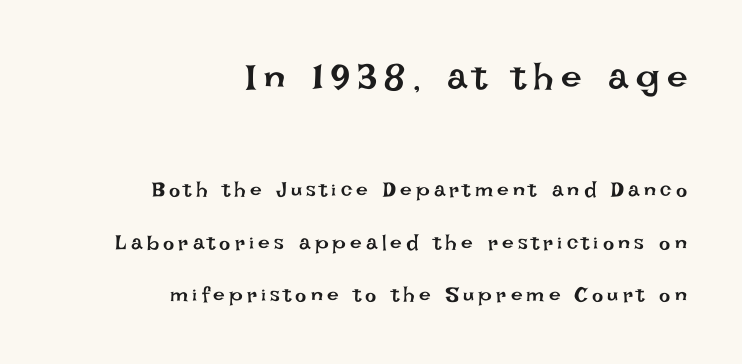
Stems here are at most as thick as an everyday book face. Honestly, the rows look like they've been pulled way apart. The upper block of text is set noticeably larger than the block beneath it. In terms of posture, this sample is upright. Glance below the letters and you will spot only blank space.
